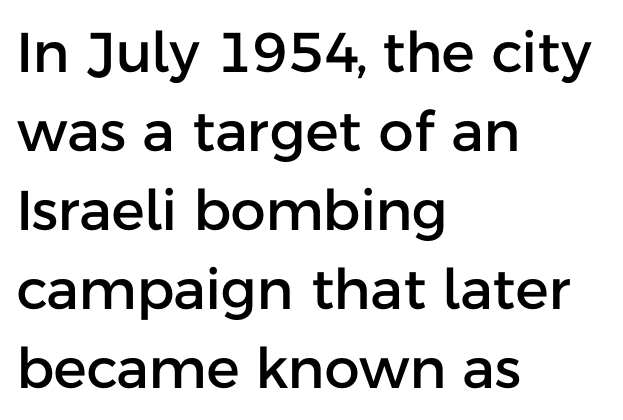
Q: Is the text italic (slanted)? A: No, it is upright.
Q: Is the typeface a serif or a sans-serif typeface? A: Sans-serif.
Q: Is the text underlined? A: No.
Q: How is the paragraph aligned? A: Left-aligned.
Q: Is the spacing between letters normal or unusually wide? A: Normal.
Q: Is the spacing between lines tight, normal or loose? A: Normal.
Q: Width (condensed, normal, or wide)? A: Normal.
Q: Stroke contrast? A: Low.
Q: x-height? A: Medium.
Q: Monospaced? A: No.
